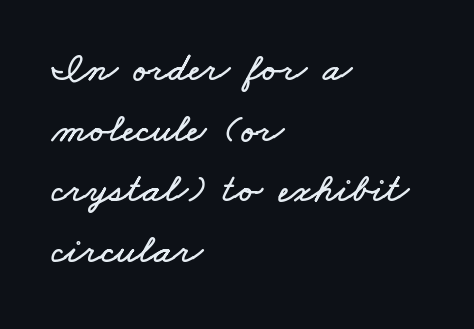
{"width": "wide", "stroke_contrast": "low", "x_height": "small", "monospaced": "no", "underline": "no", "align": "left", "line_spacing": "normal", "line_spacing_ratio": 1.48, "letter_spacing": "normal", "letter_spacing_em": 0.0, "glyph_px": 41}
